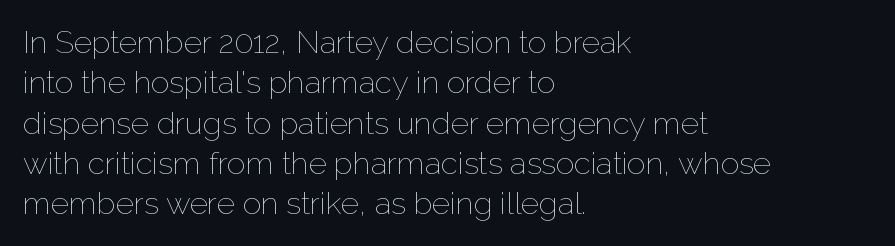
The image shows 31 px thin type, upright; set left-aligned, normal line spacing (1.3x), normal letter spacing, not underlined; low stroke contrast and a medium x-height.
